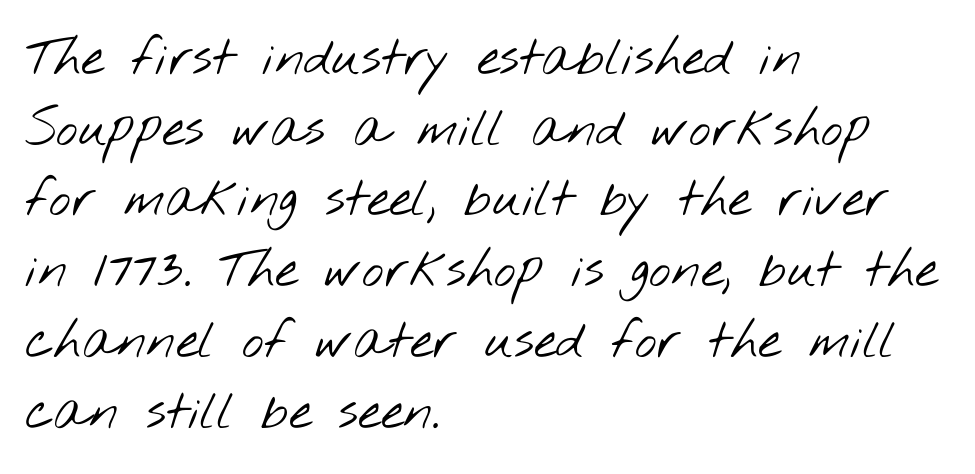
Q: Is the text bold? A: No.
Q: Is the typeface a serif or a sans-serif typeface? A: Sans-serif.
Q: Is the text underlined? A: No.
Q: How is the paragraph aligned? A: Left-aligned.
Q: Is the spacing between letters normal or unusually wide? A: Normal.
Q: Is the spacing between lines tight, normal or loose? A: Normal.
Q: Width (condensed, normal, or wide)? A: Wide.
Q: Stroke contrast? A: Low.
Q: x-height? A: Small.
Q: Monospaced? A: No.
